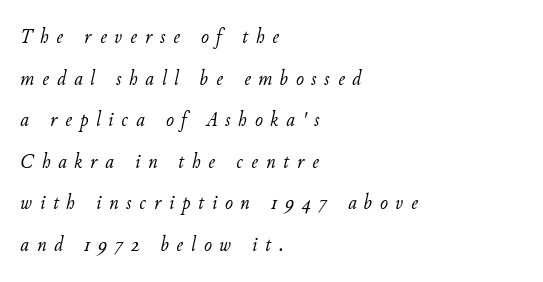
{"italic": "yes", "lean": "right", "slant_degrees": 11, "bold": "no", "underline": "no", "align": "left", "line_spacing": "loose", "line_spacing_ratio": 1.98, "letter_spacing": "wide", "letter_spacing_em": 0.38, "glyph_px": 21}
